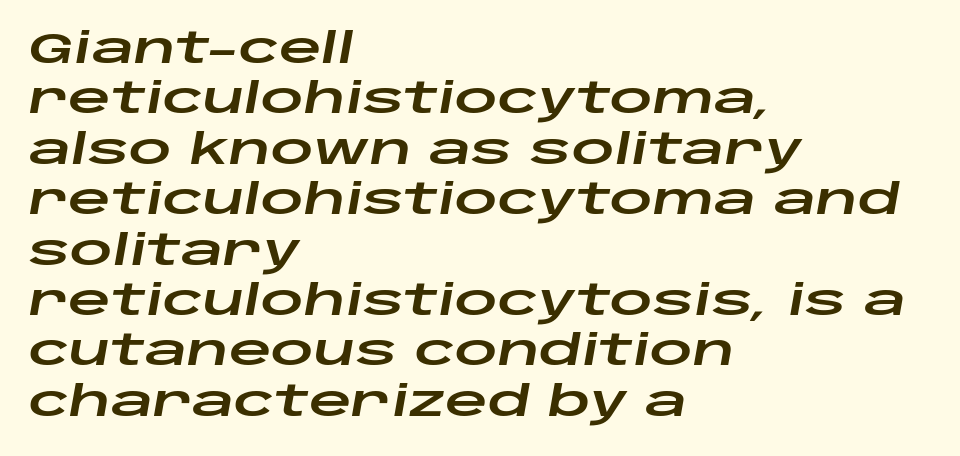
Q: Is the text italic (slanted)? A: Yes, it leans right by about 10 degrees.
Q: Is the text underlined? A: No.
Q: How is the paragraph aligned? A: Left-aligned.
Q: Is the spacing between letters normal or unusually wide? A: Normal.
Q: Width (condensed, normal, or wide)? A: Wide.
Q: Stroke contrast? A: Low.
Q: x-height? A: Large.
Q: Monospaced? A: No.
